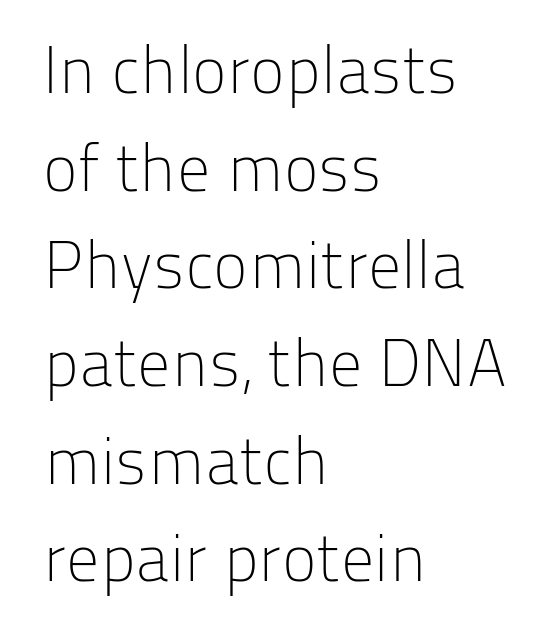
{"serif": "no", "italic": "no", "bold": "no", "weight": "light", "width": "normal", "stroke_contrast": "low", "x_height": "medium", "monospaced": "no", "underline": "no", "align": "left", "line_spacing": "normal", "line_spacing_ratio": 1.48, "letter_spacing": "normal", "letter_spacing_em": 0.0, "glyph_px": 66}
